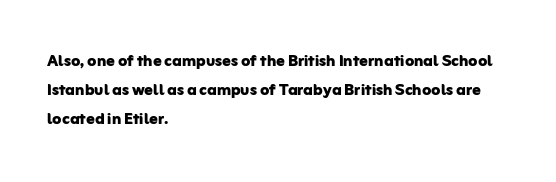
Leftover space on each line is placed entirely after the last word. The baseline area is clear. Tracking value appears to be zero — textbook default spacing. Is the type bold? Yes — the strokes are clearly thick and heavy.
